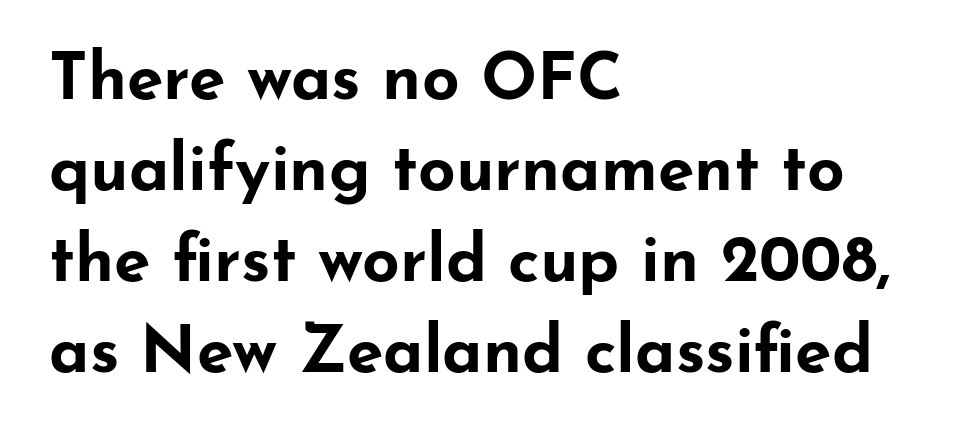
You could call the tracking neutral — neither tight nor loose. The ragged edge is on the right, which tells us the setting is flush left. These lines were composed using upright roman letters. These lines sit exactly where default settings would place them. Is this a sans? Yes — the strokes have no serifs.
